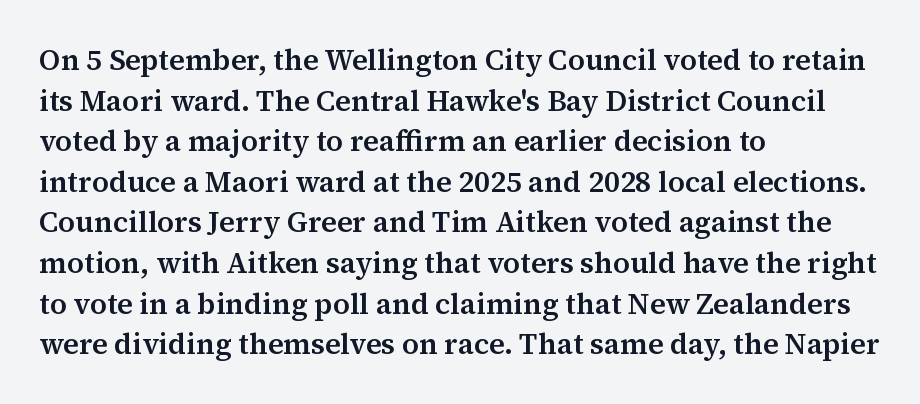
Q: Is the text italic (slanted)? A: No, it is upright.
Q: Is the typeface a serif or a sans-serif typeface? A: Serif.
Q: Is the text underlined? A: No.
Q: How is the paragraph aligned? A: Left-aligned.
Q: Is the spacing between letters normal or unusually wide? A: Normal.
Q: Is the spacing between lines tight, normal or loose? A: Normal.
Q: Width (condensed, normal, or wide)? A: Normal.
Q: Stroke contrast? A: Medium.
Q: x-height? A: Medium.
Q: Monospaced? A: No.
